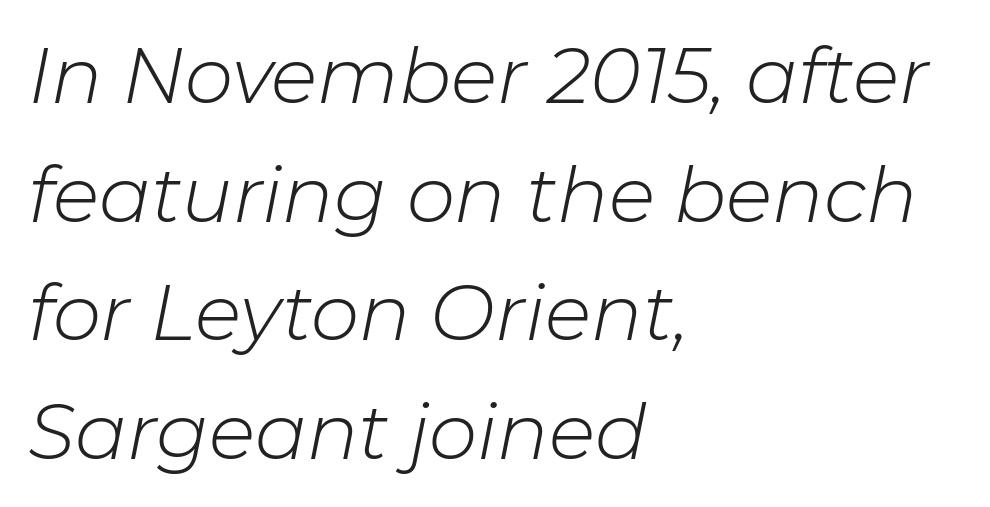
The letters advance in unequal steps, a hallmark of proportional type. Italic? Definitely — the glyphs are oblique. Look at the tracking — it's just the regular setting, nothing added. Descender tails drop into unmarked territory. A typesetter would call this leading conventional body-copy spacing. This rendering uses left alignment, leaving the right contour irregular.
